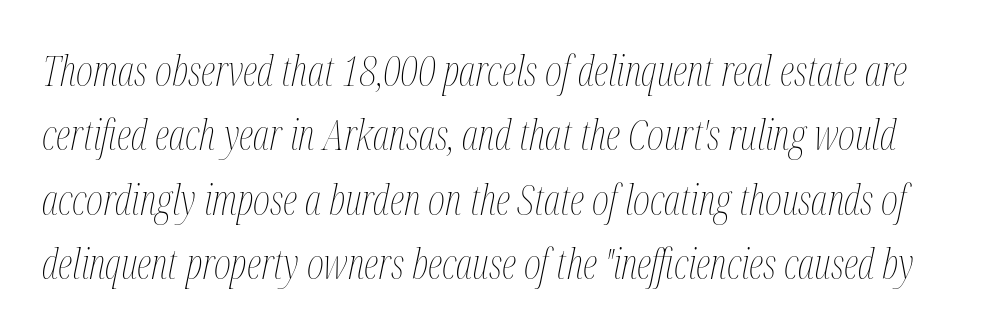
The typesetting does not lean heavy: it is not bold. The passage shown stacks its lines at a standard gap. Unmarked baselines from the first word to the last. A typesetter would call this zero additional tracking. Note the varied advance widths — an 'i' is clearly narrower than an 'm'. The face used here has a pronounced slope to its letters.
